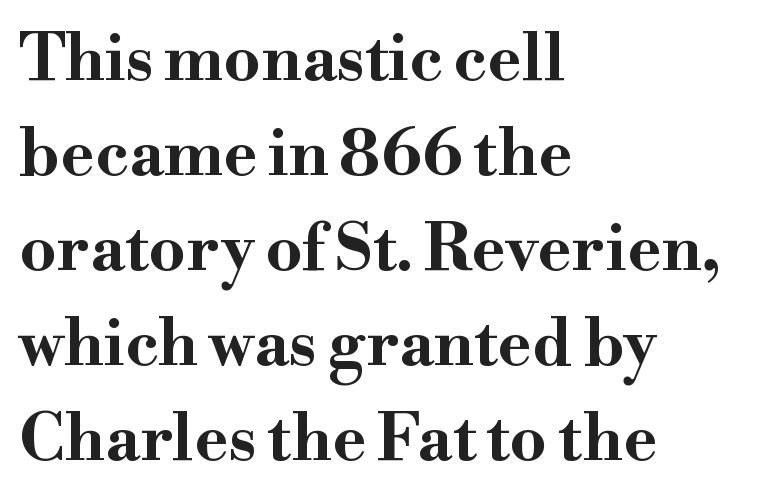
Q: Is the text bold? A: Yes.
Q: Is the text italic (slanted)? A: No, it is upright.
Q: Is the typeface a serif or a sans-serif typeface? A: Serif.
Q: Is the text underlined? A: No.
Q: How is the paragraph aligned? A: Left-aligned.
Q: Is the spacing between letters normal or unusually wide? A: Normal.
Q: Is the spacing between lines tight, normal or loose? A: Normal.
Q: Width (condensed, normal, or wide)? A: Wide.
Q: Stroke contrast? A: High.
Q: x-height? A: Small.
Q: Monospaced? A: No.
